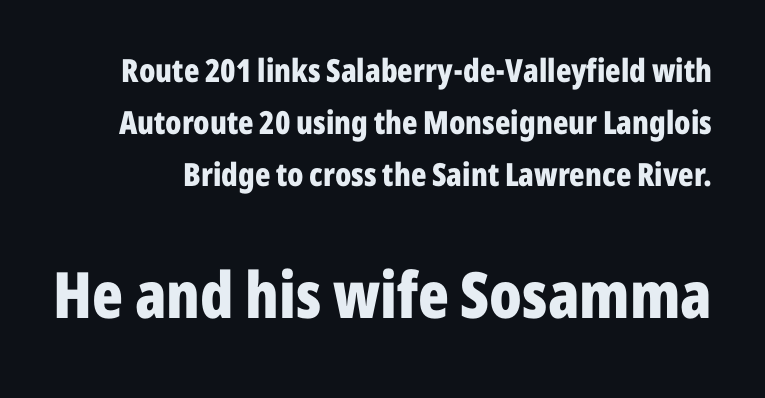
Q: Is the text bold? A: Yes.
Q: Is the text italic (slanted)? A: No, it is upright.
Q: Is the typeface a serif or a sans-serif typeface? A: Sans-serif.
Q: Is the text underlined? A: No.
Q: Is the spacing between letters normal or unusually wide? A: Normal.
Q: Is the spacing between lines tight, normal or loose? A: Normal.
Q: Which block of text is set in a larger size, the first (top) or the second (bottom)? A: The second (bottom) one.
Q: Width (condensed, normal, or wide)? A: Condensed.
Q: Stroke contrast? A: Low.
Q: x-height? A: Medium.
Q: Monospaced? A: No.
